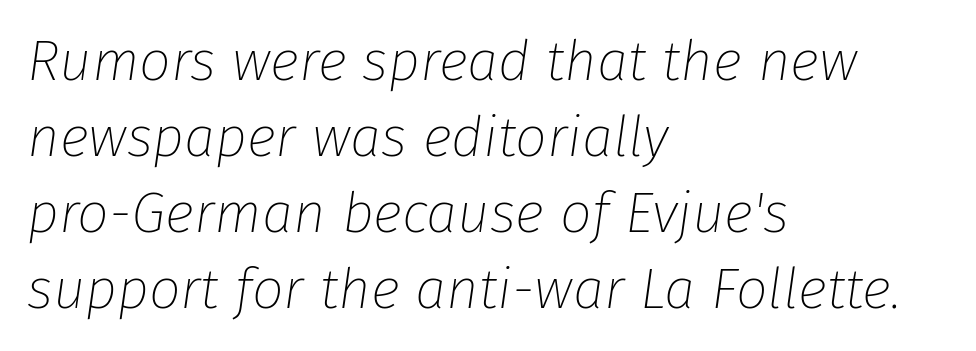
{"italic": "yes", "lean": "right", "slant_degrees": 8, "bold": "no", "weight": "thin", "width": "normal", "stroke_contrast": "low", "x_height": "medium", "monospaced": "no", "underline": "no", "align": "left", "line_spacing": "normal", "line_spacing_ratio": 1.36, "letter_spacing": "normal", "letter_spacing_em": 0.0, "glyph_px": 56}
